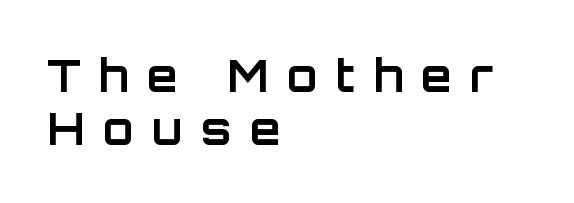
Check under the words: just untouched page. The setting favours the left margin, as ordinary paragraphs usually do. Tracking here is generous; glyphs stand well apart from one another. When letters stand straight like this, we call the style roman or upright. Weight: bold. The glyphs in this specimen are sans serif.
